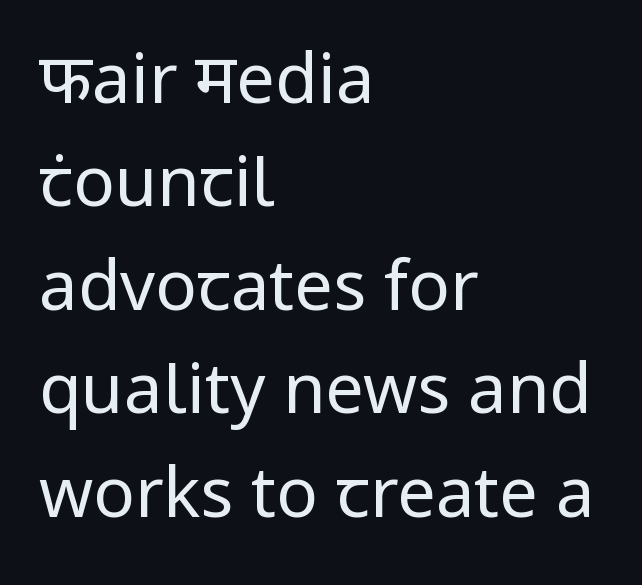
{"serif": "no", "italic": "no", "bold": "no", "weight": "regular", "width": "normal", "stroke_contrast": "low", "x_height": "medium", "monospaced": "no", "underline": "no", "align": "left", "line_spacing": "normal", "line_spacing_ratio": 1.5, "letter_spacing": "normal", "letter_spacing_em": 0.0, "glyph_px": 69}
